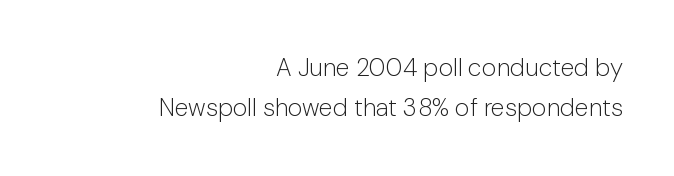
Q: Is the text bold? A: No.
Q: Is the text italic (slanted)? A: No, it is upright.
Q: Is the text underlined? A: No.
Q: How is the paragraph aligned? A: Right-aligned.
Q: Is the spacing between letters normal or unusually wide? A: Normal.
Q: Is the spacing between lines tight, normal or loose? A: Normal.
